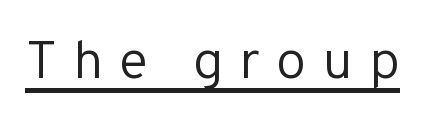
The image shows 54 px regular-weight sans-serif type, upright; set unusually wide letter spacing (+0.3 em), underlined; low stroke contrast and a medium x-height.
